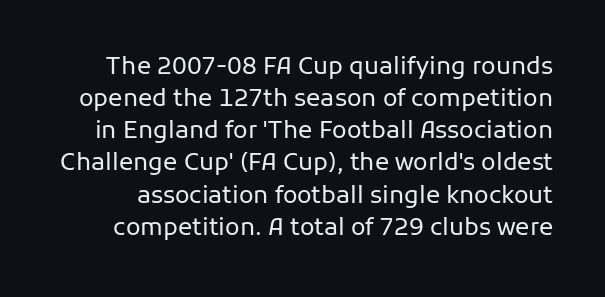
Tracking value appears to be zero — textbook default spacing. These lines sit exactly where default settings would place them. Weight class: somewhere from thin through regular. The foot of each line stays bare and open.
